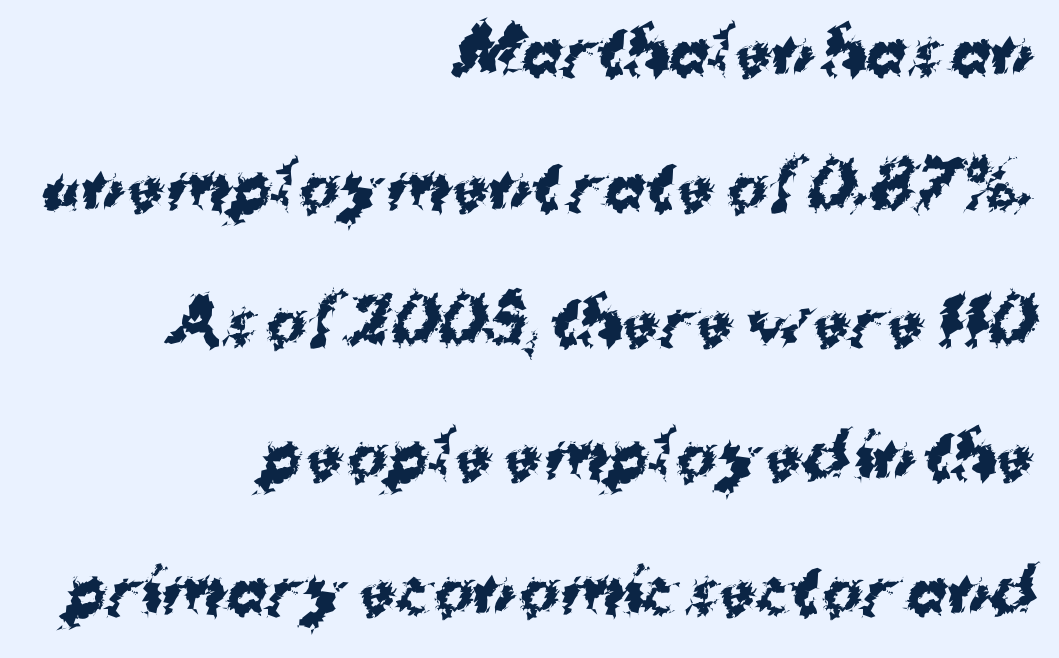
Q: Is the text bold? A: Yes.
Q: Is the typeface a serif or a sans-serif typeface? A: Sans-serif.
Q: Is the text underlined? A: No.
Q: How is the paragraph aligned? A: Right-aligned.
Q: Is the spacing between letters normal or unusually wide? A: Normal.
Q: Is the spacing between lines tight, normal or loose? A: Loose.
Q: Width (condensed, normal, or wide)? A: Normal.
Q: Stroke contrast? A: Medium.
Q: x-height? A: Medium.
Q: Monospaced? A: No.
